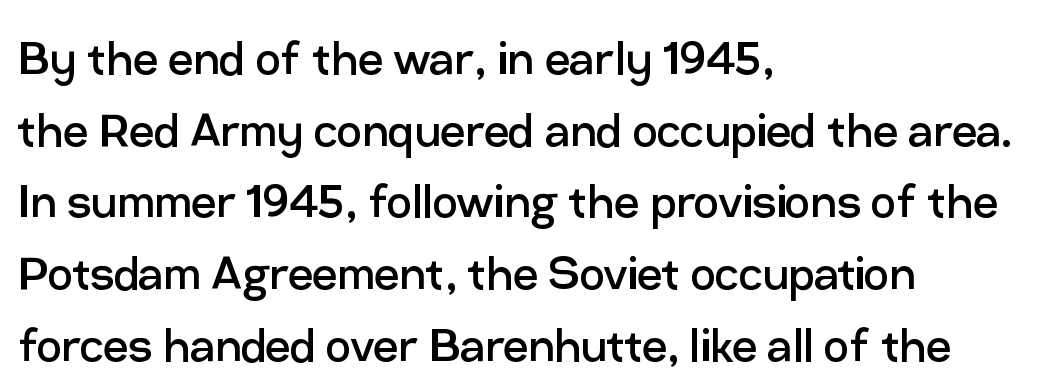
The passage shown has conventional tracking throughout. Is the type heavy? It reads as light-to-regular instead. Check where the strokes stop: nothing finishes them off — pure sans. The glyphs are unaccompanied by any horizontal stroke below them. Italic: no, the glyphs are upright roman. Line beginnings align vertically; line endings do not.
